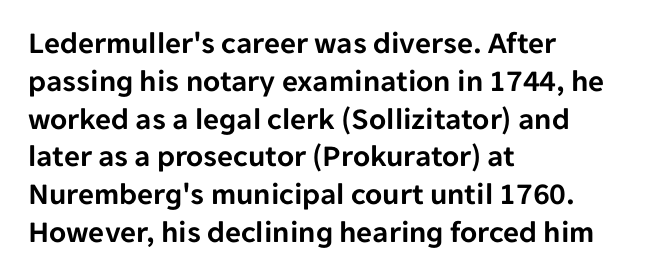
The image shows 31 px sans-serif type, upright; set left-aligned, line spacing 1.22x, normal letter spacing, not underlined; low stroke contrast and a medium x-height.
